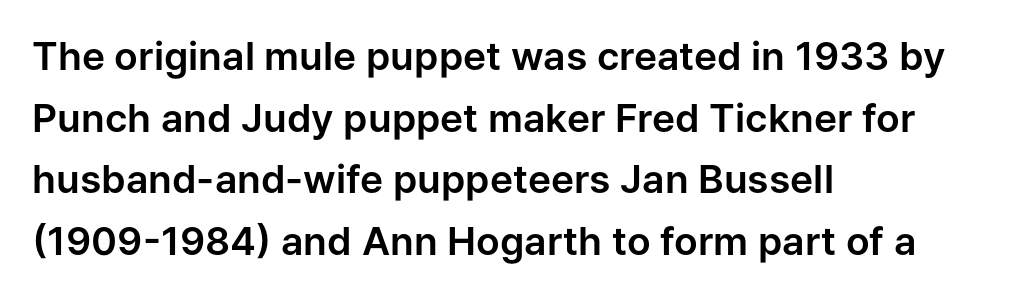
{"serif": "no", "italic": "no", "width": "normal", "stroke_contrast": "low", "x_height": "medium", "monospaced": "no", "underline": "no", "align": "left", "line_spacing": "normal", "line_spacing_ratio": 1.58, "letter_spacing": "normal", "letter_spacing_em": 0.0, "glyph_px": 39}
